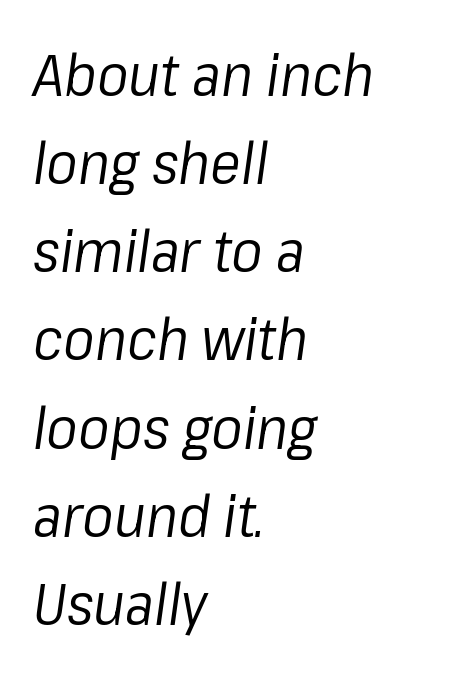
Q: Is the text bold? A: No.
Q: Is the text italic (slanted)? A: Yes, it leans right by about 8 degrees.
Q: Is the text underlined? A: No.
Q: How is the paragraph aligned? A: Left-aligned.
Q: Is the spacing between letters normal or unusually wide? A: Normal.
Q: Is the spacing between lines tight, normal or loose? A: Normal.
Q: Width (condensed, normal, or wide)? A: Normal.
Q: Stroke contrast? A: Low.
Q: x-height? A: Medium.
Q: Monospaced? A: No.
